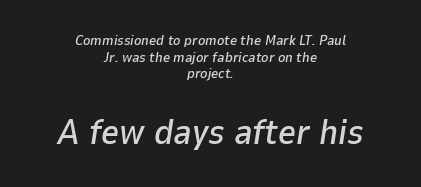
{"italic": "yes", "lean": "right", "slant_degrees": 9, "width": "normal", "stroke_contrast": "low", "x_height": "medium", "monospaced": "no", "underline": "no", "align": "center", "line_spacing_ratio": 1.18, "letter_spacing": "normal", "letter_spacing_em": 0.0, "larger_block": "second", "size_ratio": 2.5, "glyph_px": 35}
